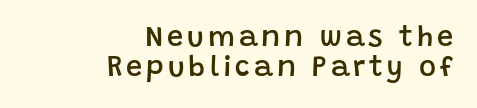
Every row of glyphs terminates at an identical x-position on the right. Bold? Not quite — semibold, heavier than regular but stopping short. The space between consecutive lines is stingy. Only glyphs here, with clear space below each row. No feet cap the strokes, marking this as sans-serif type.
